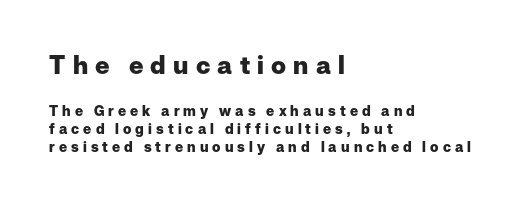
Q: Is the text bold? A: Yes.
Q: Is the text italic (slanted)? A: No, it is upright.
Q: Is the text underlined? A: No.
Q: How is the paragraph aligned? A: Left-aligned.
Q: Is the spacing between letters normal or unusually wide? A: Unusually wide.
Q: Is the spacing between lines tight, normal or loose? A: Normal.
Q: Which block of text is set in a larger size, the first (top) or the second (bottom)? A: The first (top) one.
